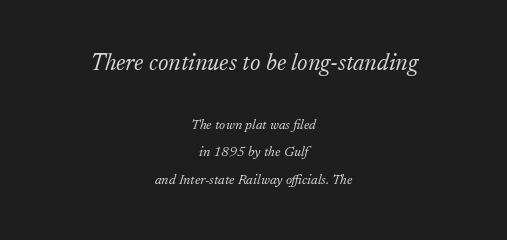
Q: Is the text bold? A: No.
Q: Is the text italic (slanted)? A: Yes, it leans right by about 17 degrees.
Q: Is the text underlined? A: No.
Q: How is the paragraph aligned? A: Centered.
Q: Is the spacing between letters normal or unusually wide? A: Normal.
Q: Is the spacing between lines tight, normal or loose? A: Loose.
Q: Which block of text is set in a larger size, the first (top) or the second (bottom)? A: The first (top) one.
